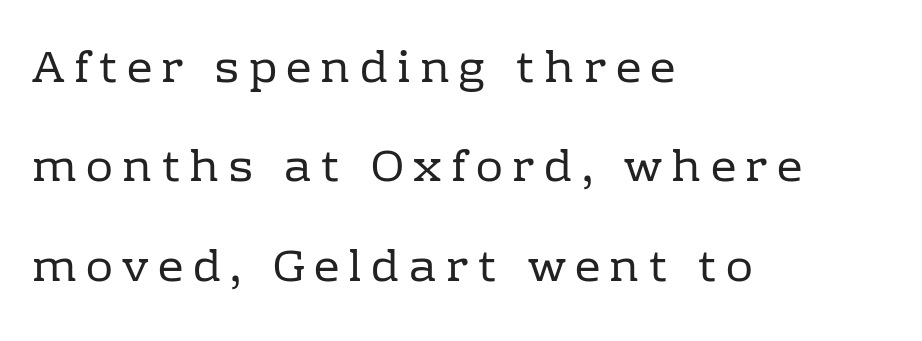
Q: Is the text bold? A: No.
Q: Is the text italic (slanted)? A: No, it is upright.
Q: Is the typeface a serif or a sans-serif typeface? A: Serif.
Q: Is the text underlined? A: No.
Q: How is the paragraph aligned? A: Left-aligned.
Q: Is the spacing between letters normal or unusually wide? A: Unusually wide.
Q: Is the spacing between lines tight, normal or loose? A: Loose.
Q: Width (condensed, normal, or wide)? A: Normal.
Q: Stroke contrast? A: Low.
Q: x-height? A: Medium.
Q: Monospaced? A: No.
